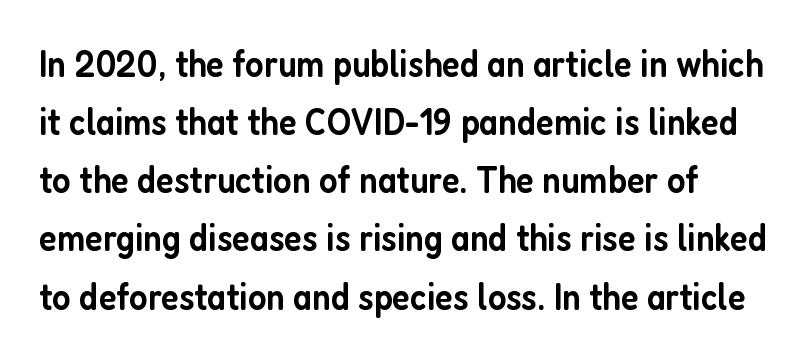
The image shows 38 px semibold, condensed sans-serif type, upright; set normal line spacing (1.53x), normal letter spacing, not underlined; low stroke contrast and a medium x-height.
